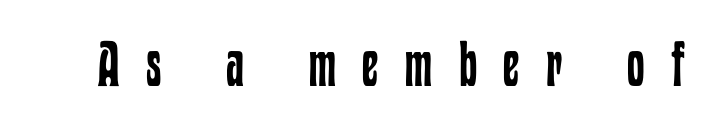
Each letter keeps its own natural width here, so spacing adapts to shape. Tracking value appears strongly positive — letters spread wide. Just letters on the line, the space beneath them empty. The cut favours lightness, reaching ordinary text weight at its darkest. Is there any slant? The stems are plumb.
